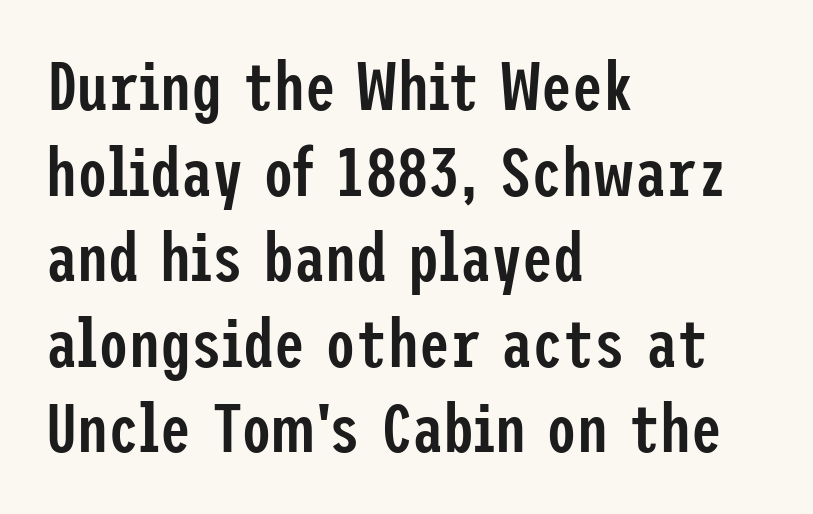
{"serif": "no", "italic": "no", "bold": "semi", "weight": "semibold", "width": "condensed", "stroke_contrast": "low", "x_height": "medium", "underline": "no", "align": "left", "line_spacing_ratio": 1.24, "letter_spacing": "normal", "letter_spacing_em": 0.0, "glyph_px": 69}
